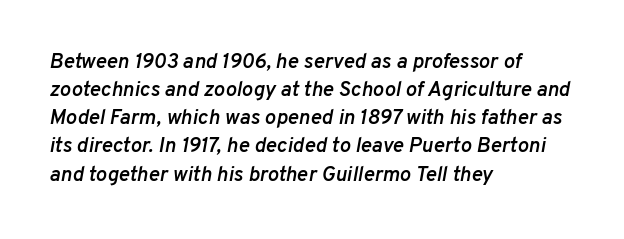
The image shows 21 px text type, italic (leaning right); set left-aligned, normal line spacing (1.34x), normal letter spacing, not underlined.
